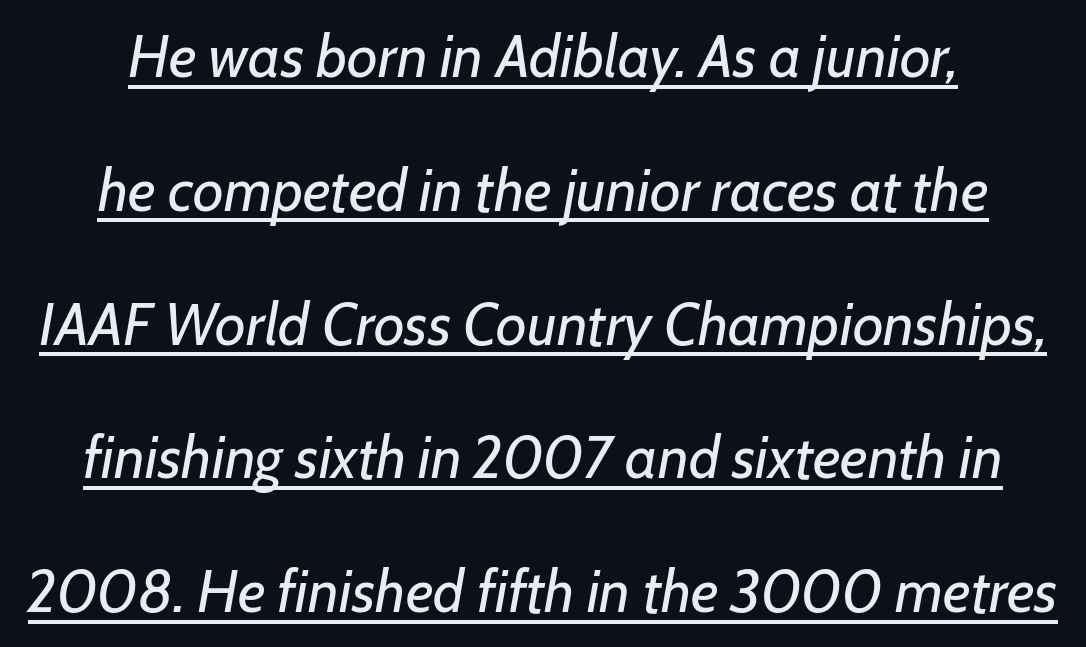
Summary of vertical rhythm: relaxed, with wide interline spacing. Each word holds together tightly as a unit, with standard inter-letter gaps. Like a heading marked for emphasis, these lines bear an underscore. Weight: regular or lighter. Character widths vary here, with narrow letters taking less room than wide ones.
